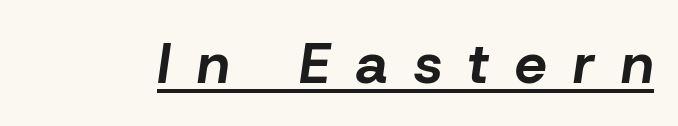
Q: Is the text bold? A: Yes.
Q: Is the text italic (slanted)? A: Yes, it leans right by about 8 degrees.
Q: Is the text underlined? A: Yes.
Q: Is the spacing between letters normal or unusually wide? A: Unusually wide.
Q: Width (condensed, normal, or wide)? A: Normal.
Q: Stroke contrast? A: Low.
Q: x-height? A: Medium.
Q: Monospaced? A: No.
